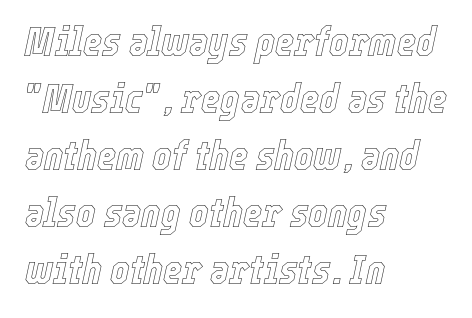
The image shows 41 px condensed type, italic (leaning right); set left-aligned, normal line spacing (1.39x), normal letter spacing, not underlined; a medium x-height.
